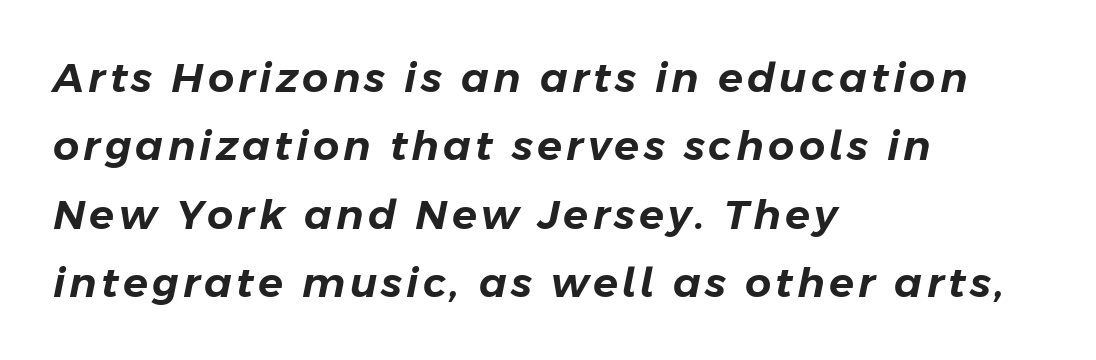
{"italic": "yes", "lean": "right", "slant_degrees": 11, "width": "normal", "stroke_contrast": "low", "x_height": "medium", "monospaced": "no", "underline": "no", "align": "left", "line_spacing": "normal", "line_spacing_ratio": 1.67, "glyph_px": 41}
